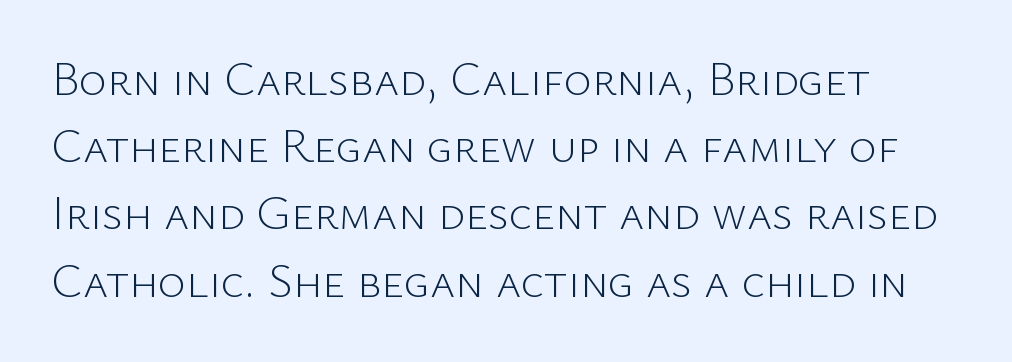
Do the characters align in a grid? No, the font is proportional. A typesetter would mark this as roman, not italic. There is no visible air inserted between adjacent glyphs. Descenders are the only things crossing below the line.
